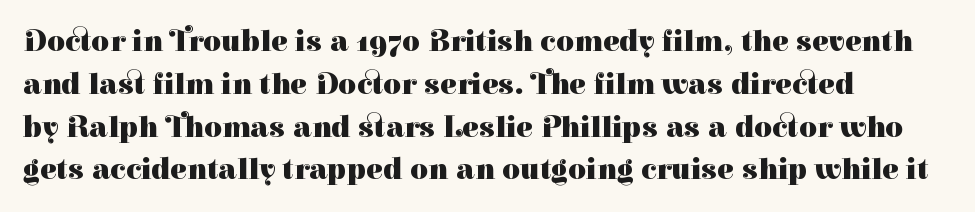
{"serif": "yes", "italic": "no", "bold": "yes", "weight": "heavy", "width": "normal", "stroke_contrast": "high", "x_height": "medium", "monospaced": "no", "underline": "no", "align": "left", "line_spacing": "normal", "line_spacing_ratio": 1.38, "letter_spacing": "normal", "letter_spacing_em": 0.0, "glyph_px": 31}
